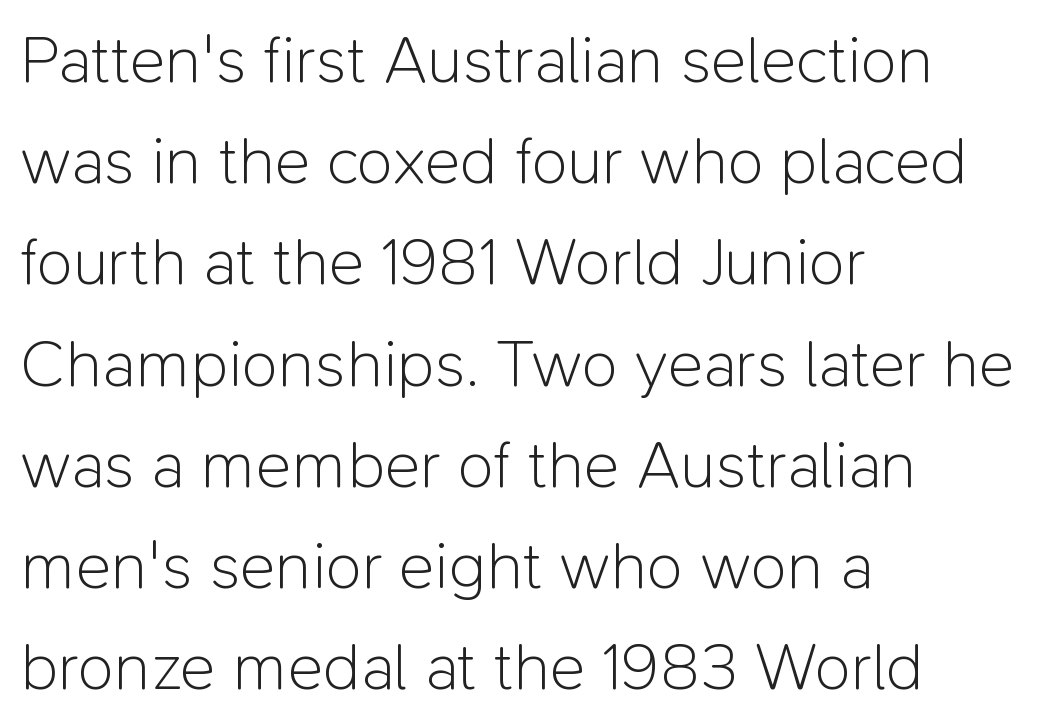
{"serif": "no", "italic": "no", "bold": "no", "weight": "light", "width": "normal", "stroke_contrast": "low", "x_height": "medium", "monospaced": "no", "underline": "no", "align": "left", "line_spacing": "normal", "line_spacing_ratio": 1.51, "letter_spacing": "normal", "letter_spacing_em": 0.0, "glyph_px": 67}
